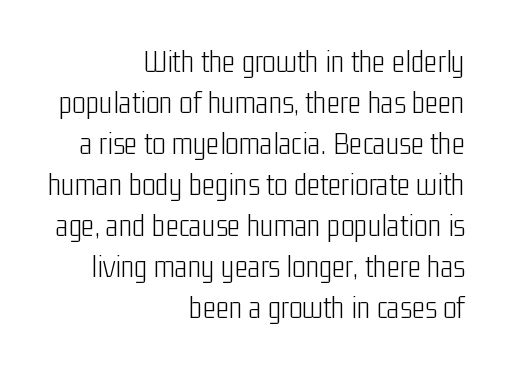
Q: Is the text bold? A: No.
Q: Is the text italic (slanted)? A: No, it is upright.
Q: Is the typeface a serif or a sans-serif typeface? A: Sans-serif.
Q: Is the text underlined? A: No.
Q: How is the paragraph aligned? A: Right-aligned.
Q: Is the spacing between letters normal or unusually wide? A: Normal.
Q: Is the spacing between lines tight, normal or loose? A: Normal.
Q: Width (condensed, normal, or wide)? A: Condensed.
Q: Stroke contrast? A: Low.
Q: x-height? A: Medium.
Q: Monospaced? A: No.
